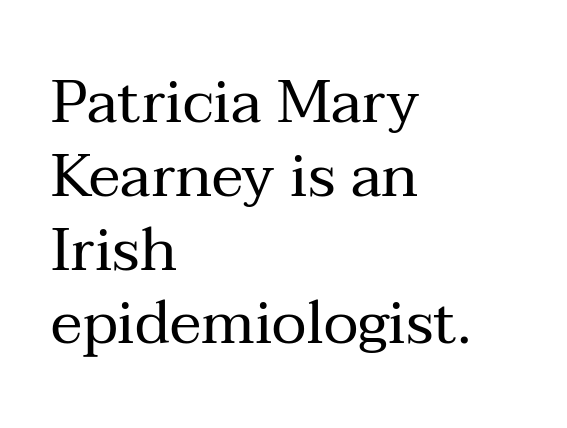
{"serif": "yes", "italic": "no", "bold": "no", "weight": "regular", "width": "normal", "stroke_contrast": "medium", "x_height": "medium", "monospaced": "no", "underline": "no", "align": "left", "line_spacing_ratio": 1.23, "letter_spacing": "normal", "letter_spacing_em": 0.0, "glyph_px": 60}
